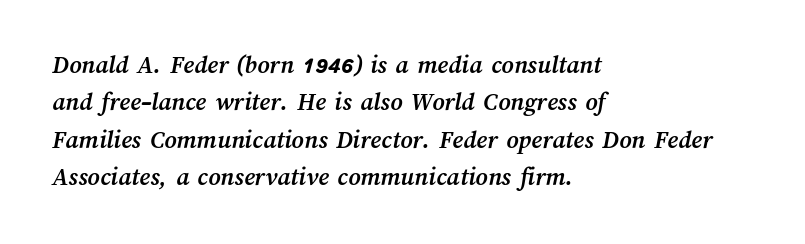
The image shows 26 px bold type; set left-aligned, normal line spacing (1.44x), normal letter spacing, not underlined.
